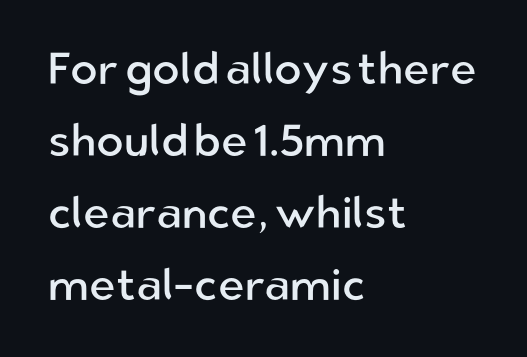
The image shows 45 px regular-weight sans-serif type, upright; set left-aligned, normal line spacing (1.6x), normal letter spacing, not underlined; low stroke contrast and a medium x-height.
